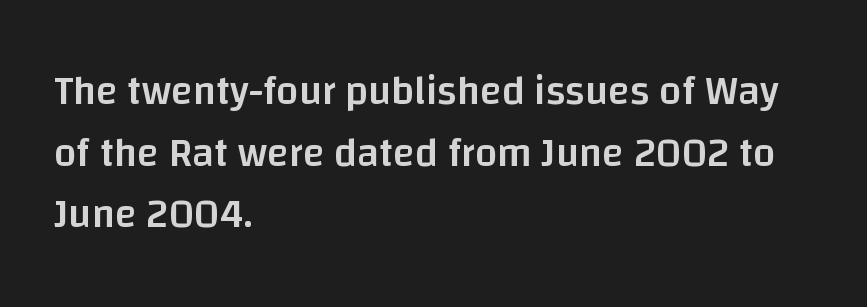
Do the letters lean? They stand straight. Honestly, the letter spacing is just normal — you wouldn't notice it. The type family on display is of the sans-serif kind. Its strokes are somewhat broadened, the hallmark of semibold type.
